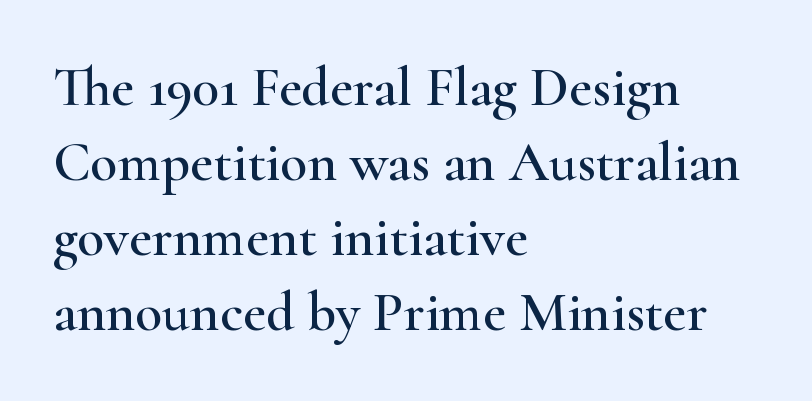
The image shows 56 px wide serif type, upright; set left-aligned, normal line spacing (1.34x), normal letter spacing, not underlined; high stroke contrast and a small x-height.
